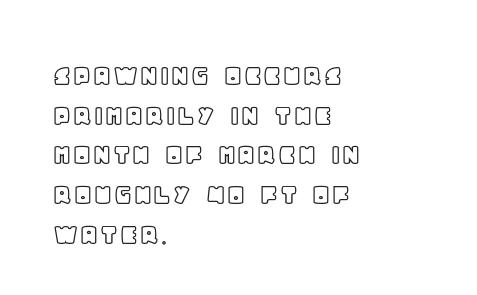
Every character sits straight up, as roman type does. The specimen omits any rule beneath the text block's lines. Compared with a centered layout, this one pins lines to the left instead. Here the designer chose a conventional face with non-uniform glyph widths. What stands out about the letter spacing? Nothing — it is the standard amount.
